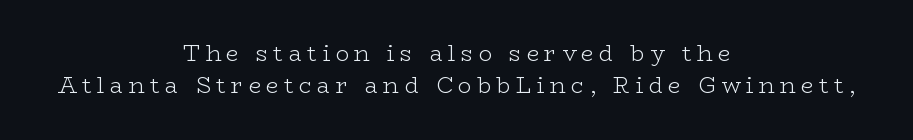
Q: Is the text bold? A: No.
Q: Is the text italic (slanted)? A: No, it is upright.
Q: Is the text underlined? A: No.
Q: How is the paragraph aligned? A: Centered.
Q: Is the spacing between letters normal or unusually wide? A: Unusually wide.
Q: Is the spacing between lines tight, normal or loose? A: Normal.
